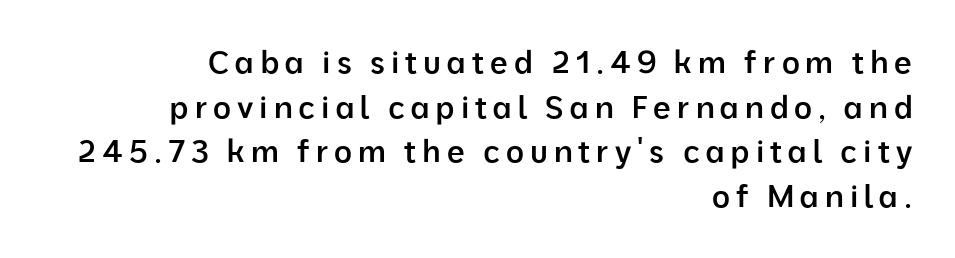
The specimen omits any rule beneath the text block's lines. Note the varied advance widths — an 'i' is clearly narrower than an 'm'. A roman cut, with each character standing at attention. Font category for this specimen: sans-serif.
